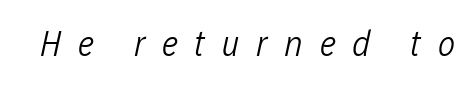
{"italic": "yes", "lean": "right", "slant_degrees": 12, "bold": "no", "weight": "light", "width": "condensed", "stroke_contrast": "low", "x_height": "medium", "monospaced": "no", "underline": "no", "letter_spacing": "wide", "letter_spacing_em": 0.44, "glyph_px": 37}
